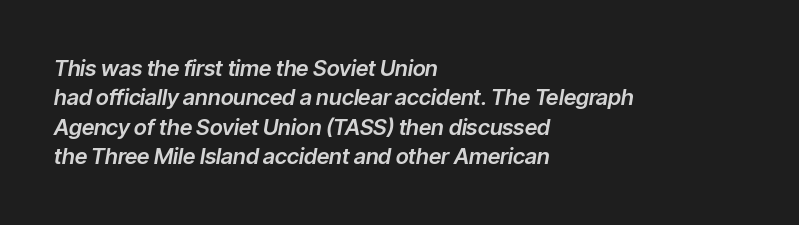
The image shows 22 px text type, italic (leaning right); set left-aligned, normal line spacing (1.34x), normal letter spacing, not underlined.
